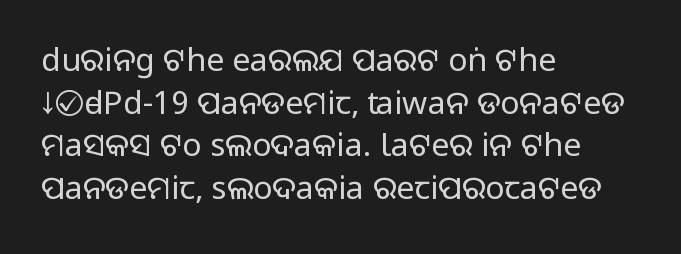
{"serif": "no", "italic": "no", "bold": "no", "weight": "regular", "width": "normal", "stroke_contrast": "low", "x_height": "large", "monospaced": "no", "underline": "no", "align": "left", "line_spacing": "normal", "line_spacing_ratio": 1.33, "letter_spacing": "normal", "letter_spacing_em": 0.0, "glyph_px": 32}
